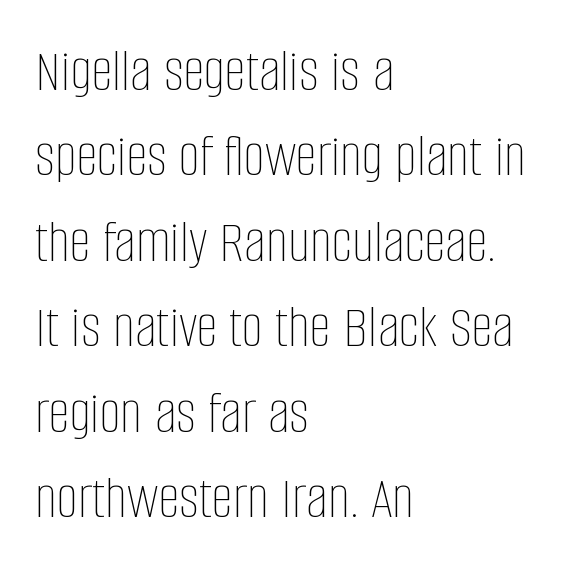
No chunkiness to these letters — they're not bold. The rendering keeps characters at their native spacing. Horizontal bands of white between lines are of average thickness. Each row of text sits above clean, open space. Do the characters align in a grid? No, the font is proportional. These lines were composed using upright roman letters.
